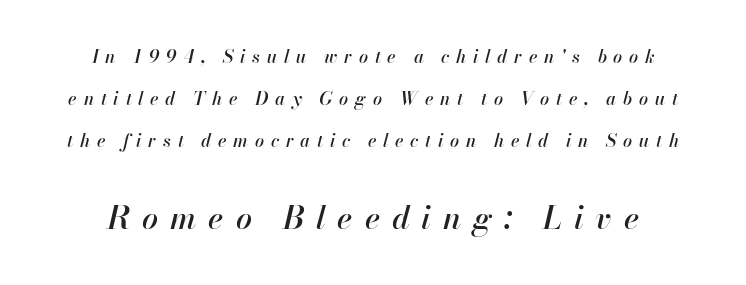
The image shows 32 px text type, italic (leaning right); set centered, loose line spacing (2.33x), unusually wide letter spacing (+0.37 em), not underlined; the second (bottom) block is 1.78x larger; high stroke contrast and a small x-height.
